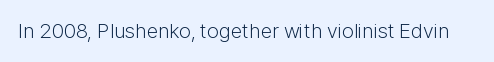
{"italic": "no", "bold": "no", "underline": "no", "letter_spacing": "normal", "letter_spacing_em": 0.0, "glyph_px": 21}
